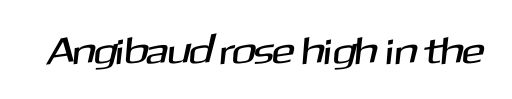
The image shows 38 px sans-serif type; set normal letter spacing, not underlined; medium stroke contrast and a medium x-height.
